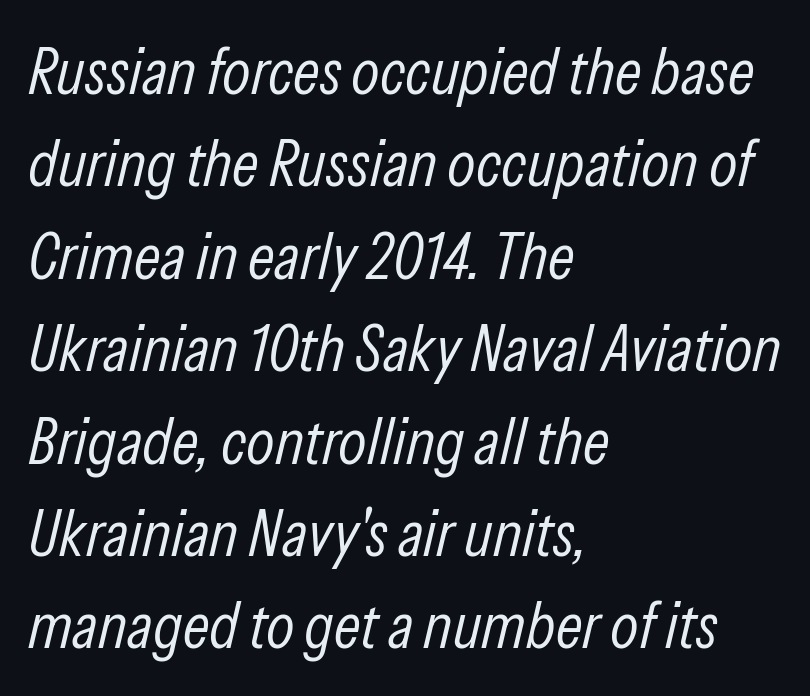
Q: Is the text bold? A: No.
Q: Is the text italic (slanted)? A: Yes, it leans right by about 13 degrees.
Q: Is the text underlined? A: No.
Q: How is the paragraph aligned? A: Left-aligned.
Q: Is the spacing between letters normal or unusually wide? A: Normal.
Q: Is the spacing between lines tight, normal or loose? A: Normal.
Q: Width (condensed, normal, or wide)? A: Condensed.
Q: Stroke contrast? A: Low.
Q: x-height? A: Medium.
Q: Monospaced? A: No.
